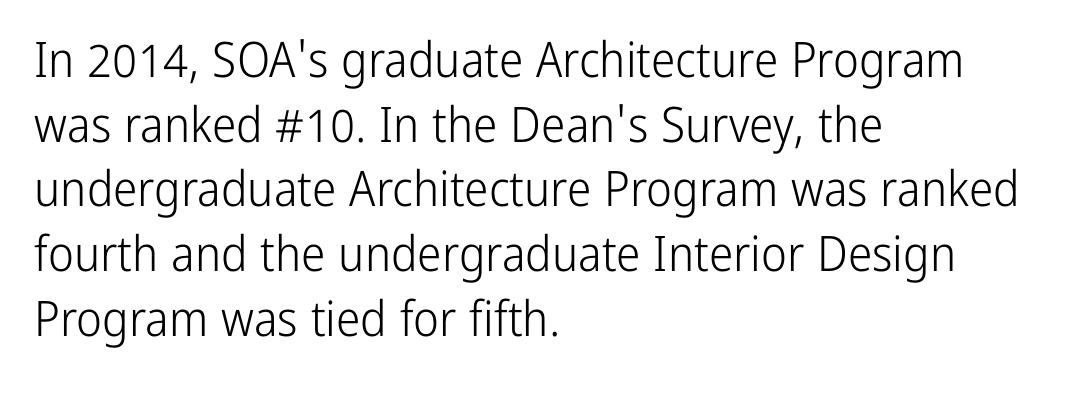
The compositor pushed each line to the left boundary. The specimen omits any rule beneath the text block's lines. The letters carry no serifs — their stems end cleanly without finishing strokes. The cut favours lightness, reaching ordinary text weight at its darkest. These lines are rendered in a variable-pitch font. These lines keep a tight, regular rhythm from letter to letter.
